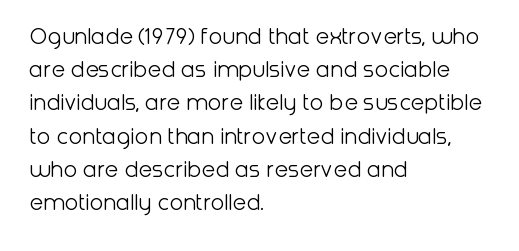
The image shows 25 px text type, upright; set left-aligned, normal line spacing (1.33x), normal letter spacing, not underlined.
